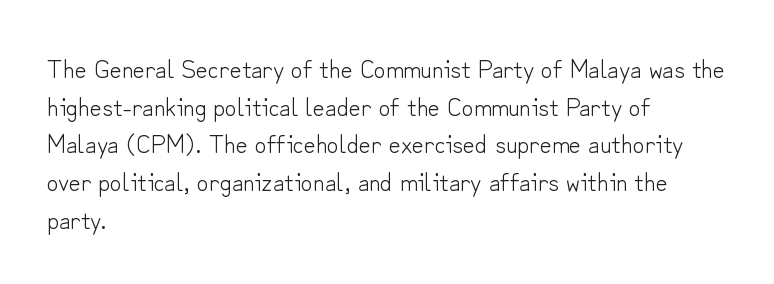
{"italic": "no", "bold": "no", "underline": "no", "align": "left", "line_spacing": "normal", "line_spacing_ratio": 1.45, "letter_spacing": "normal", "letter_spacing_em": 0.0, "glyph_px": 26}
